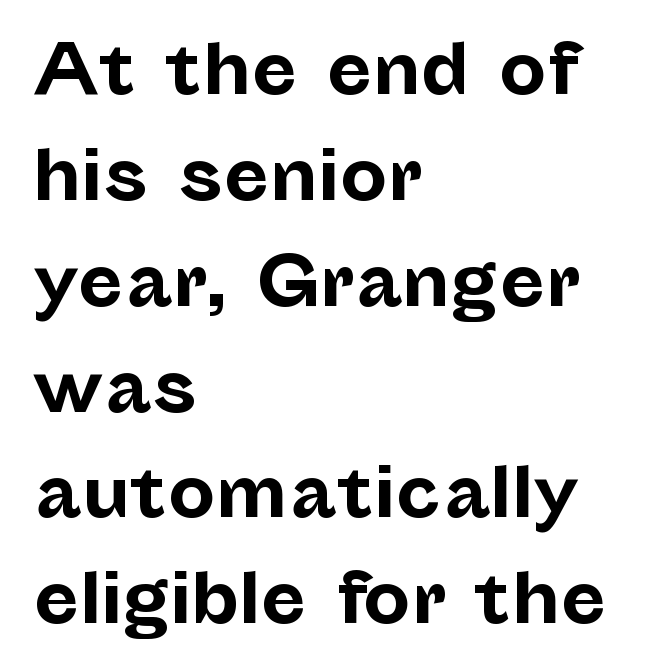
A typesetter would call this leading conventional body-copy spacing. The face used here is proportionally spaced, like ordinary book or web type. Descender tails drop into unmarked territory. Compared with a centered layout, this one pins lines to the left instead.
